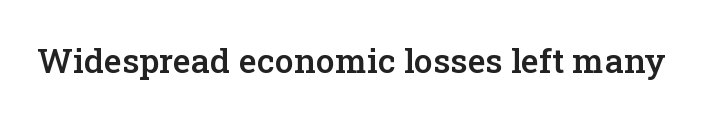
The image shows 34 px semibold serif type, upright; set normal letter spacing, not underlined; low stroke contrast and a medium x-height.
